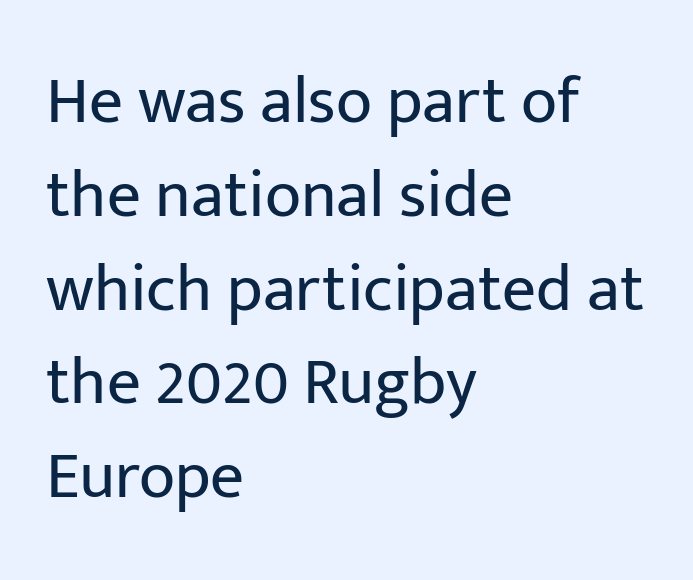
The image shows 67 px regular-weight sans-serif type, upright; set left-aligned, normal line spacing (1.4x), normal letter spacing, not underlined; low stroke contrast and a medium x-height.
